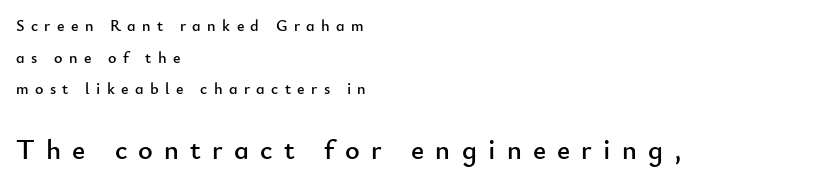
Q: Is the text italic (slanted)? A: No, it is upright.
Q: Is the typeface a serif or a sans-serif typeface? A: Sans-serif.
Q: Is the text underlined? A: No.
Q: How is the paragraph aligned? A: Left-aligned.
Q: Is the spacing between letters normal or unusually wide? A: Unusually wide.
Q: Is the spacing between lines tight, normal or loose? A: Loose.
Q: Which block of text is set in a larger size, the first (top) or the second (bottom)? A: The second (bottom) one.
Q: Width (condensed, normal, or wide)? A: Normal.
Q: Stroke contrast? A: Low.
Q: x-height? A: Small.
Q: Monospaced? A: No.
